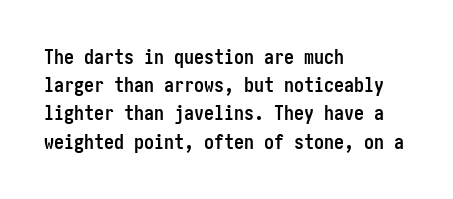
Upright lettering throughout. Each line starts at the same left margin while the right side varies. The passage shown has conventional tracking throughout. The glyphs have the mass of a bold cut. Summary of vertical rhythm: regular, with standard interline spacing. Words float on clear page, feet unadorned.
